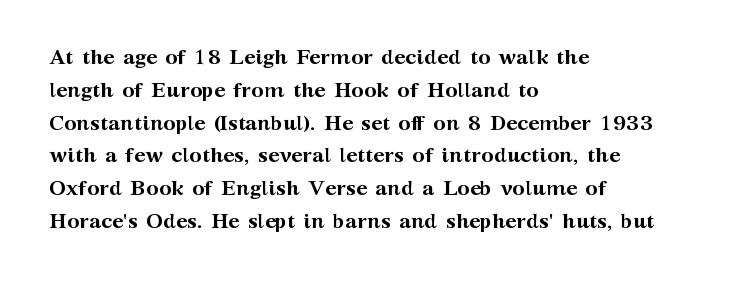
The image shows 21 px bold type, upright; set left-aligned, normal line spacing (1.56x), normal letter spacing, not underlined.
